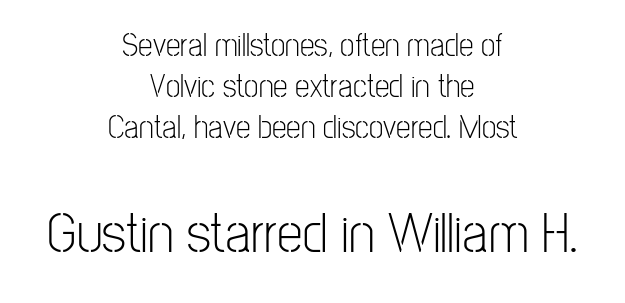
{"serif": "no", "italic": "no", "bold": "no", "weight": "light", "width": "condensed", "stroke_contrast": "low", "x_height": "medium", "monospaced": "no", "underline": "no", "align": "center", "line_spacing": "normal", "line_spacing_ratio": 1.25, "letter_spacing": "normal", "letter_spacing_em": 0.0, "larger_block": "second", "size_ratio": 1.76, "glyph_px": 58}
